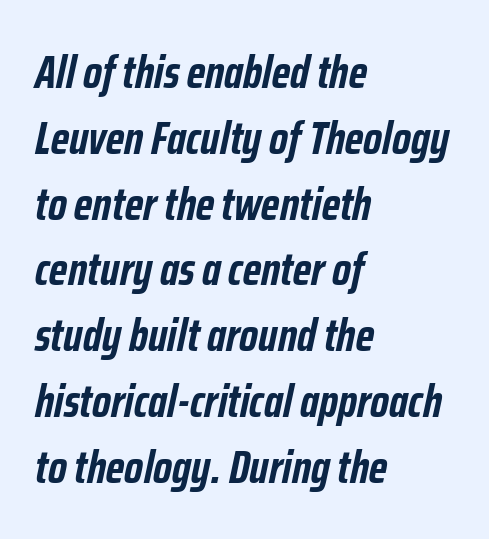
The image shows 46 px semibold, condensed type, italic (leaning right); set left-aligned, normal line spacing (1.43x), normal letter spacing, not underlined; low stroke contrast and a medium x-height.
